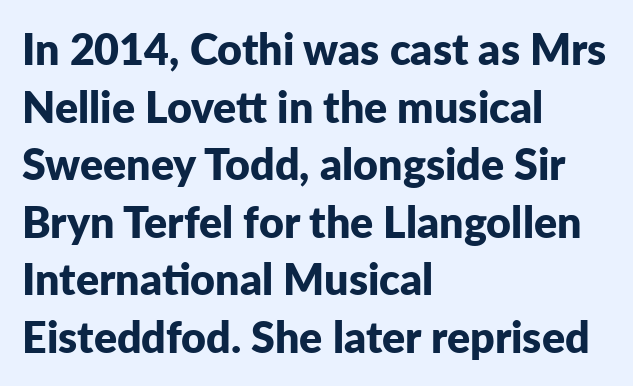
The image shows 43 px bold sans-serif type, upright; set left-aligned, normal line spacing (1.34x), normal letter spacing, not underlined; low stroke contrast and a medium x-height.
